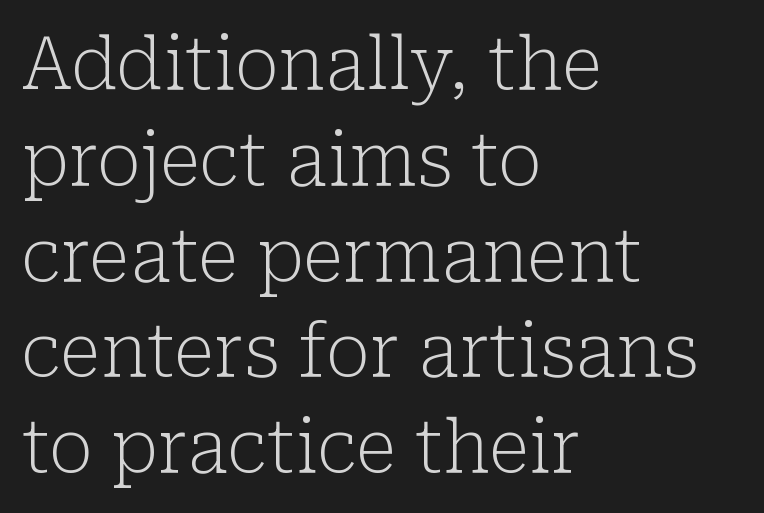
{"serif": "yes", "italic": "no", "bold": "no", "weight": "light", "width": "normal", "stroke_contrast": "low", "x_height": "medium", "monospaced": "no", "underline": "no", "align": "left", "line_spacing": "normal", "line_spacing_ratio": 1.33, "letter_spacing": "normal", "letter_spacing_em": 0.0, "glyph_px": 72}
